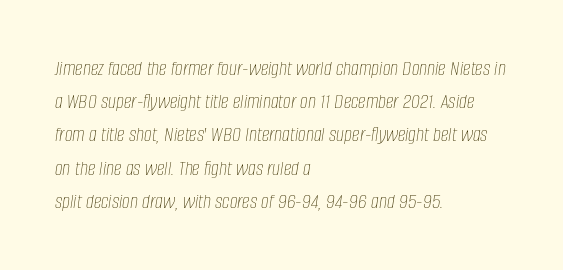
Q: Is the text bold? A: No.
Q: Is the text italic (slanted)? A: Yes, it leans right by about 8 degrees.
Q: Is the text underlined? A: No.
Q: How is the paragraph aligned? A: Left-aligned.
Q: Is the spacing between letters normal or unusually wide? A: Normal.
Q: Is the spacing between lines tight, normal or loose? A: Normal.
